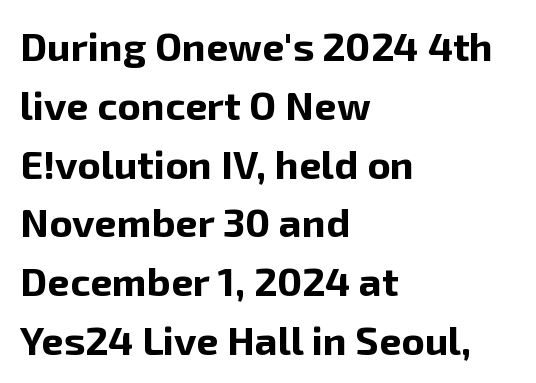
Q: Is the text bold? A: Yes.
Q: Is the text italic (slanted)? A: No, it is upright.
Q: Is the typeface a serif or a sans-serif typeface? A: Sans-serif.
Q: Is the text underlined? A: No.
Q: How is the paragraph aligned? A: Left-aligned.
Q: Is the spacing between letters normal or unusually wide? A: Normal.
Q: Is the spacing between lines tight, normal or loose? A: Normal.
Q: Width (condensed, normal, or wide)? A: Normal.
Q: Stroke contrast? A: Low.
Q: x-height? A: Medium.
Q: Monospaced? A: No.
